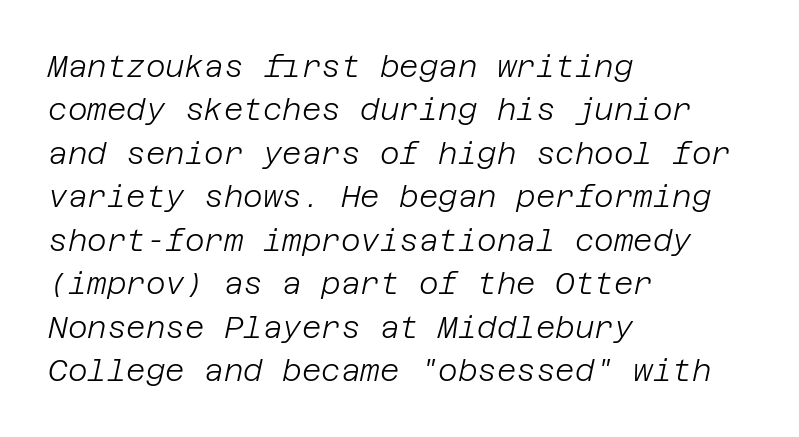
{"italic": "yes", "lean": "right", "slant_degrees": 12, "bold": "no", "weight": "light", "width": "normal", "stroke_contrast": "low", "x_height": "large", "underline": "no", "align": "left", "line_spacing": "normal", "line_spacing_ratio": 1.45, "letter_spacing": "normal", "letter_spacing_em": 0.0, "glyph_px": 30}
